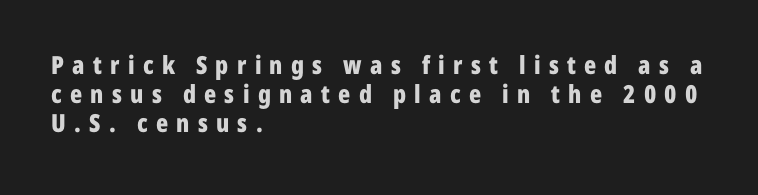
The image shows 25 px bold type, upright; set left-aligned, line spacing 1.17x, unusually wide letter spacing (+0.33 em), not underlined.
